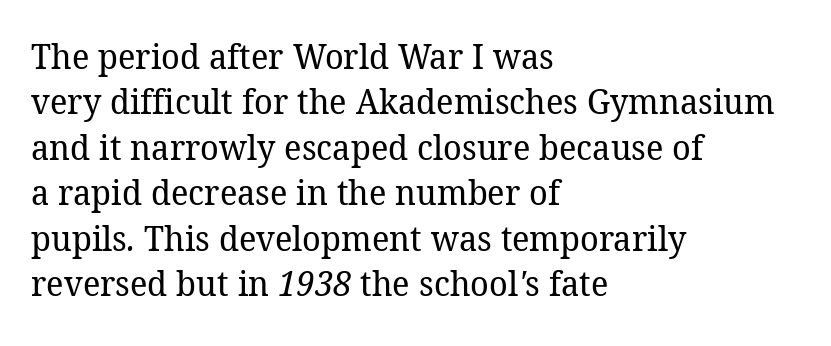
The image shows 35 px regular-weight serif type; set left-aligned, normal line spacing (1.3x), normal letter spacing, not underlined; low stroke contrast and a medium x-height.
